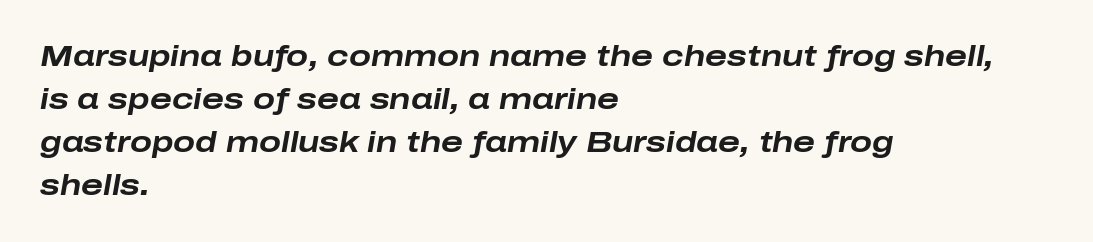
Successive baselines arrive at the customary interval. These lines are rendered in a variable-pitch font. A bare baseline throughout the passage. Which margin do the lines hug? The left one — the right edge is uneven.
